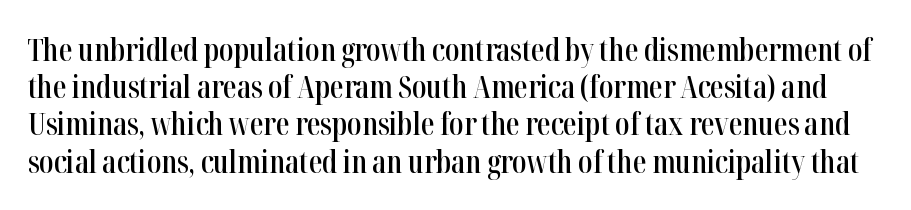
{"serif": "yes", "italic": "no", "bold": "semi", "weight": "semibold", "width": "condensed", "stroke_contrast": "high", "x_height": "medium", "monospaced": "no", "underline": "no", "line_spacing_ratio": 1.24, "letter_spacing": "normal", "letter_spacing_em": 0.0, "glyph_px": 30}
